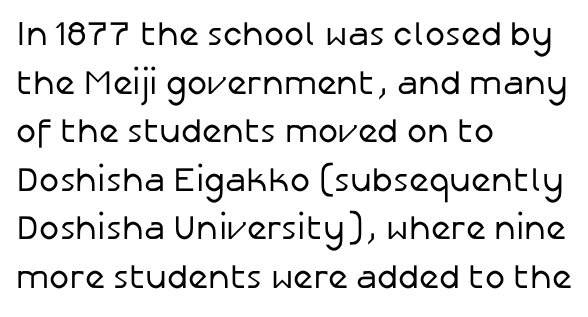
Q: Is the text bold? A: No.
Q: Is the text italic (slanted)? A: No, it is upright.
Q: Is the typeface a serif or a sans-serif typeface? A: Sans-serif.
Q: Is the text underlined? A: No.
Q: How is the paragraph aligned? A: Left-aligned.
Q: Is the spacing between letters normal or unusually wide? A: Normal.
Q: Is the spacing between lines tight, normal or loose? A: Normal.
Q: Width (condensed, normal, or wide)? A: Normal.
Q: Stroke contrast? A: Low.
Q: x-height? A: Medium.
Q: Monospaced? A: No.
